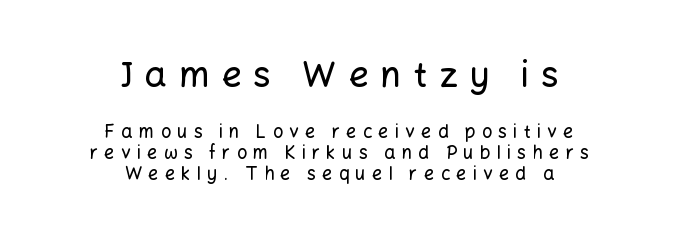
Type size steps down from the first block to the second. Unlike a traditional serif, this face leaves its strokes unadorned. Looks like regular typesetting: each glyph gets only the width it needs. Check the space under the baseline: it is left empty.
